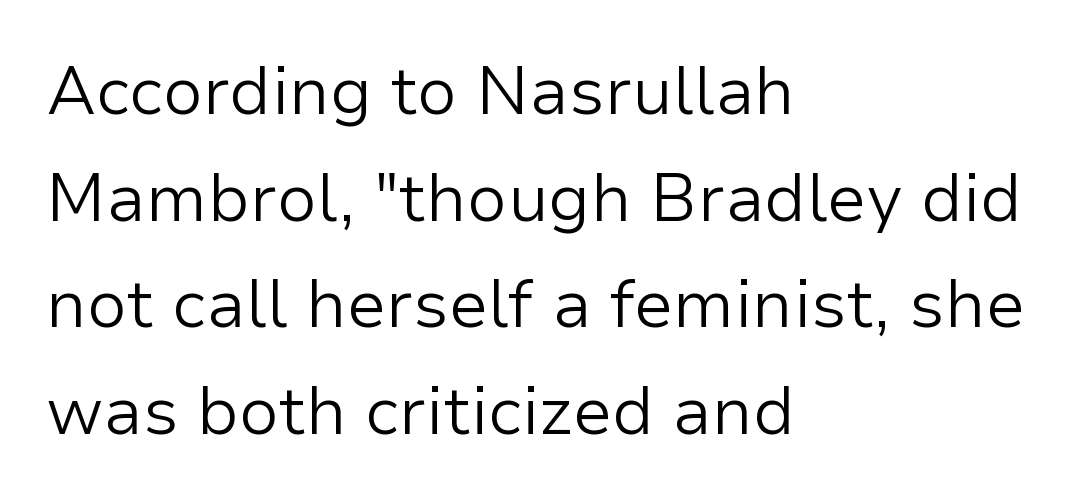
Every row of glyphs begins at an identical x-position on the left. Reading down the column, the eye jumps a familiar distance to each next line. Each stroke keeps to a modest, everyday thickness or less. Nobody touched the tracking dial on this one. In terms of posture, this sample is upright. Check where the strokes stop: nothing finishes them off — pure sans.
